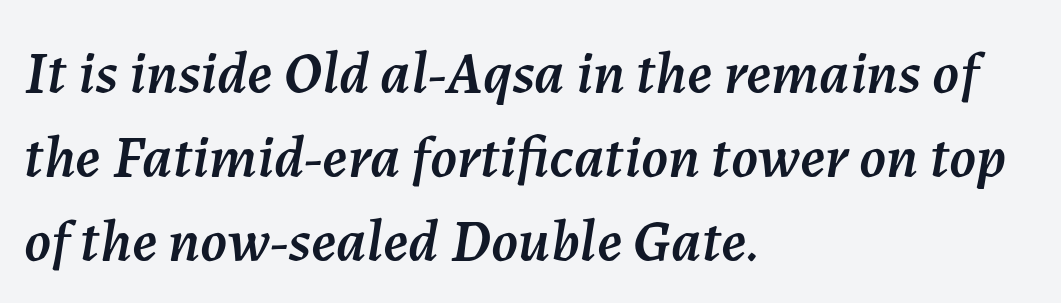
{"italic": "yes", "lean": "right", "slant_degrees": 7, "width": "normal", "stroke_contrast": "medium", "x_height": "medium", "monospaced": "no", "underline": "no", "align": "left", "line_spacing": "normal", "line_spacing_ratio": 1.4, "letter_spacing": "normal", "letter_spacing_em": 0.0, "glyph_px": 60}
